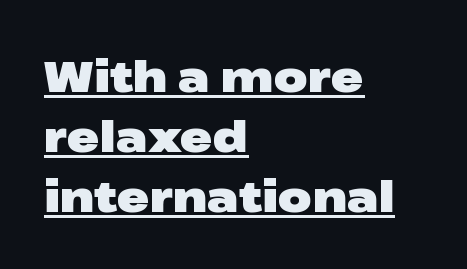
{"serif": "no", "italic": "no", "bold": "yes", "weight": "heavy", "width": "wide", "stroke_contrast": "low", "x_height": "medium", "monospaced": "no", "underline": "yes", "align": "left", "line_spacing": "normal", "line_spacing_ratio": 1.36, "letter_spacing": "normal", "letter_spacing_em": 0.0, "glyph_px": 44}
